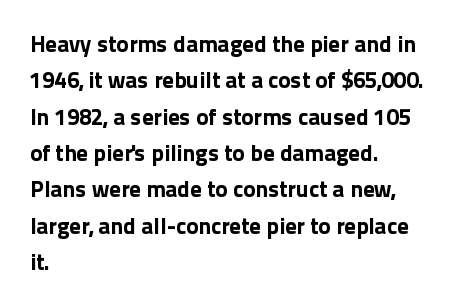
The image shows 23 px bold type, upright; set left-aligned, normal line spacing (1.58x), normal letter spacing, not underlined.
